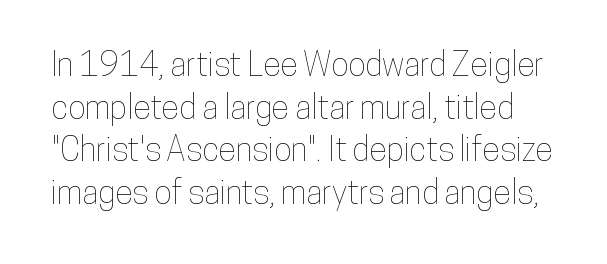
The image shows 33 px condensed type, upright; set normal line spacing (1.29x), normal letter spacing, not underlined; low stroke contrast and a medium x-height.
